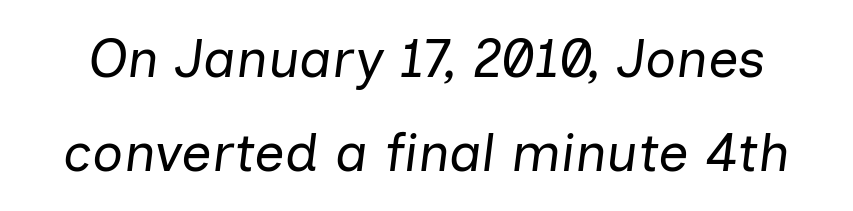
{"italic": "yes", "lean": "right", "slant_degrees": 7, "bold": "no", "weight": "regular", "width": "normal", "stroke_contrast": "low", "x_height": "medium", "monospaced": "no", "underline": "no", "line_spacing_ratio": 1.75, "letter_spacing": "normal", "letter_spacing_em": 0.0, "glyph_px": 54}
